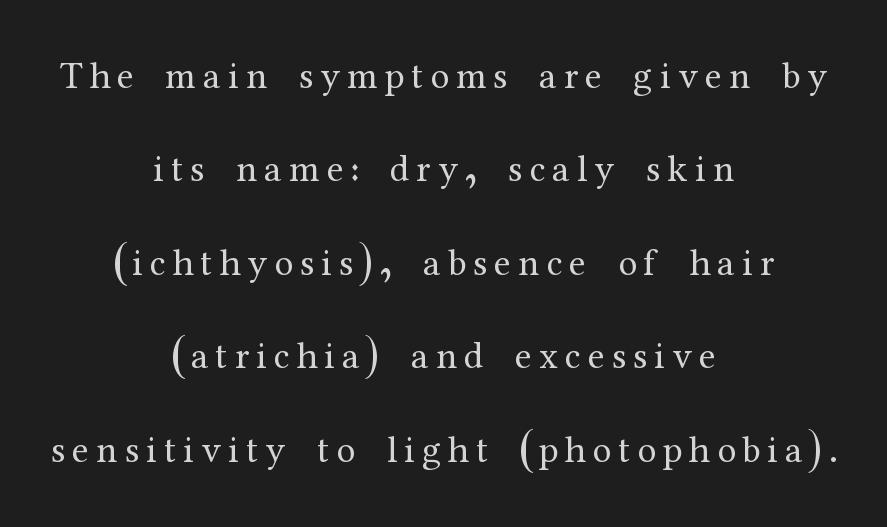
{"serif": "yes", "italic": "no", "bold": "no", "weight": "regular", "width": "normal", "stroke_contrast": "medium", "x_height": "medium", "monospaced": "no", "underline": "no", "align": "center", "line_spacing": "loose", "line_spacing_ratio": 2.46, "glyph_px": 38}
